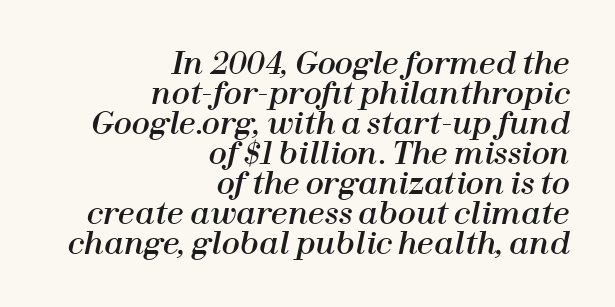
Tracking here is standard; glyphs follow each other at the usual distance. Compared with ordinary roman type, these characters are visibly tilted. Note the varied advance widths — an 'i' is clearly narrower than an 'm'. Any mark beneath the type? The region is blank. Quick note: interline space is minimal.
